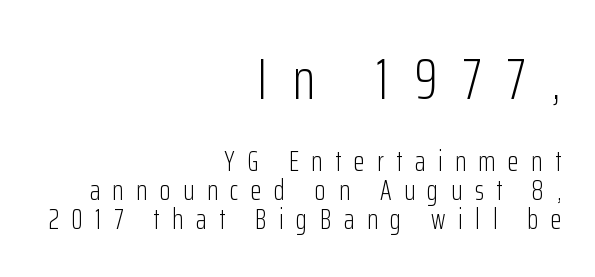
{"serif": "no", "italic": "no", "bold": "no", "weight": "light", "width": "condensed", "stroke_contrast": "low", "x_height": "medium", "monospaced": "no", "underline": "no", "align": "right", "line_spacing": "tight", "line_spacing_ratio": 1.04, "letter_spacing": "wide", "letter_spacing_em": 0.45, "larger_block": "first", "size_ratio": 2.04, "glyph_px": 57}
